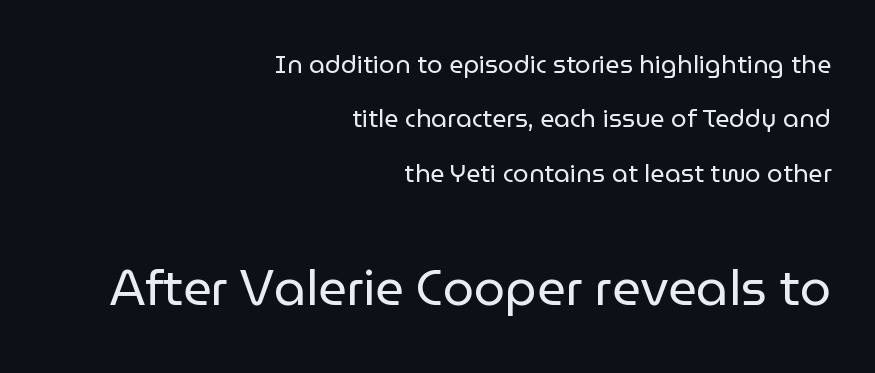
The image shows 50 px regular-weight sans-serif type, upright; set right-aligned, loose line spacing (2.18x), normal letter spacing, not underlined; the second (bottom) block is 2.0x larger; low stroke contrast and a medium x-height.
